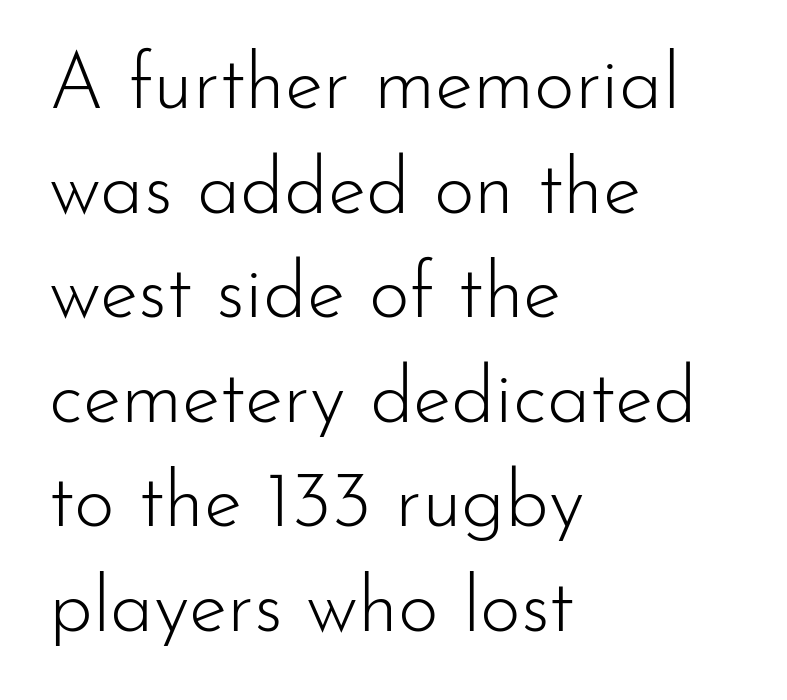
Q: Is the text bold? A: No.
Q: Is the text italic (slanted)? A: No, it is upright.
Q: Is the typeface a serif or a sans-serif typeface? A: Sans-serif.
Q: Is the text underlined? A: No.
Q: How is the paragraph aligned? A: Left-aligned.
Q: Is the spacing between letters normal or unusually wide? A: Normal.
Q: Is the spacing between lines tight, normal or loose? A: Normal.
Q: Width (condensed, normal, or wide)? A: Normal.
Q: Stroke contrast? A: Low.
Q: x-height? A: Small.
Q: Monospaced? A: No.
